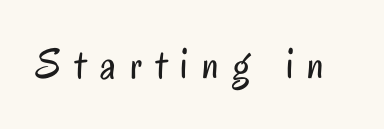
Q: Is the text bold? A: No.
Q: Is the text italic (slanted)? A: No, it is upright.
Q: Is the typeface a serif or a sans-serif typeface? A: Sans-serif.
Q: Is the text underlined? A: No.
Q: Is the spacing between letters normal or unusually wide? A: Unusually wide.
Q: Width (condensed, normal, or wide)? A: Condensed.
Q: Stroke contrast? A: Low.
Q: x-height? A: Small.
Q: Monospaced? A: No.
